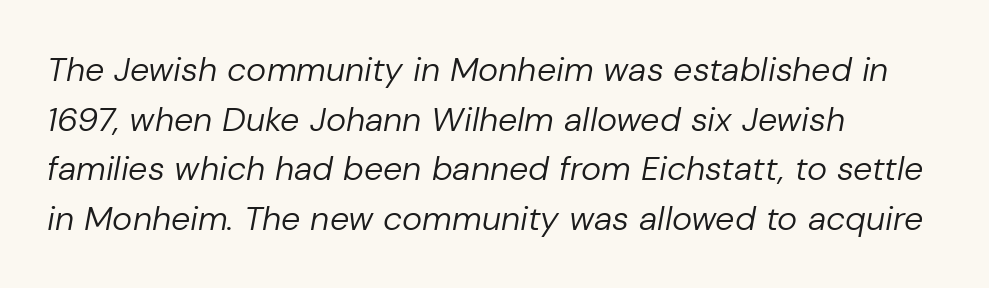
{"italic": "yes", "lean": "right", "slant_degrees": 10, "bold": "no", "weight": "regular", "width": "normal", "stroke_contrast": "low", "x_height": "medium", "monospaced": "no", "underline": "no", "align": "left", "line_spacing": "normal", "line_spacing_ratio": 1.46, "letter_spacing": "normal", "letter_spacing_em": 0.0, "glyph_px": 34}
